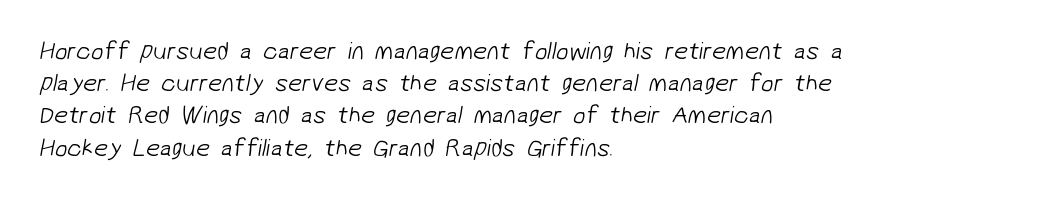
The image shows 25 px text type; set left-aligned, normal line spacing (1.29x), normal letter spacing, not underlined.
